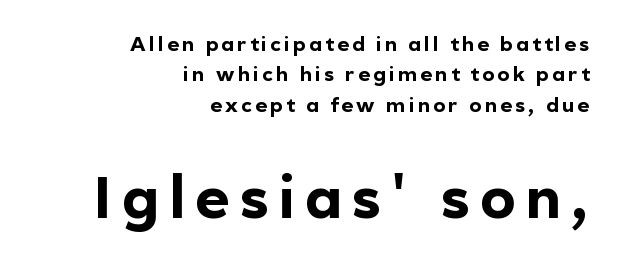
Students, this is bold: see how much ink each stroke carries. In terms of letterform style, serifs are entirely absent. If you drew a line through each stem, it would be perfectly vertical. The text block is weighted toward the right margin, trailing off unevenly leftward. Words float on clear page, feet unadorned. Varying glyph widths throughout — classic text-font behaviour.
